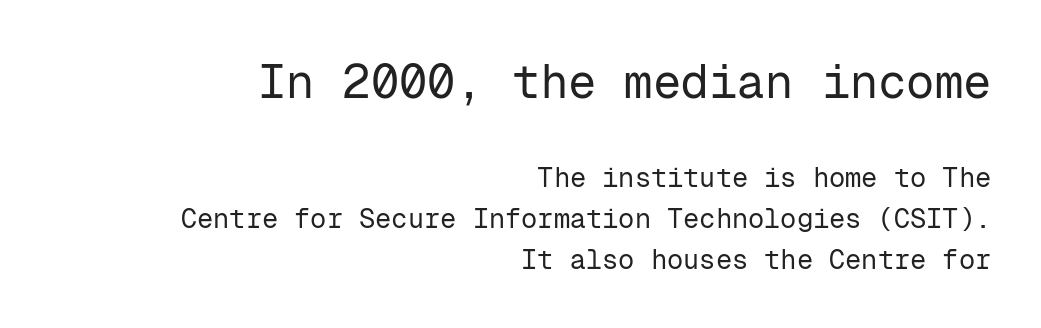
Observe the absence of serifs on each vertical stroke in this sample. The ragged edge is on the left, which tells us the setting is flush right. This layout puts the oversized block above and the modest block below. Nothing unusual about the tracking: characters are spaced as the font intends.
